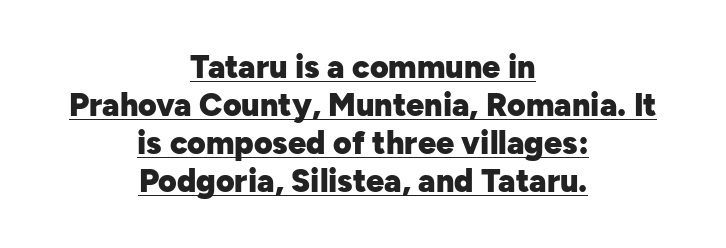
{"serif": "no", "italic": "no", "bold": "yes", "weight": "heavy", "width": "normal", "stroke_contrast": "low", "x_height": "medium", "monospaced": "no", "underline": "yes", "align": "center", "line_spacing_ratio": 1.19, "letter_spacing": "normal", "letter_spacing_em": 0.0, "glyph_px": 32}
